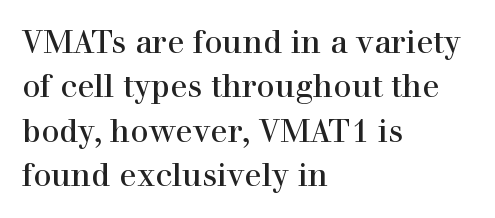
Q: Is the text italic (slanted)? A: No, it is upright.
Q: Is the typeface a serif or a sans-serif typeface? A: Serif.
Q: Is the text underlined? A: No.
Q: How is the paragraph aligned? A: Left-aligned.
Q: Is the spacing between letters normal or unusually wide? A: Normal.
Q: Is the spacing between lines tight, normal or loose? A: Normal.
Q: Width (condensed, normal, or wide)? A: Normal.
Q: x-height? A: Medium.
Q: Monospaced? A: No.
